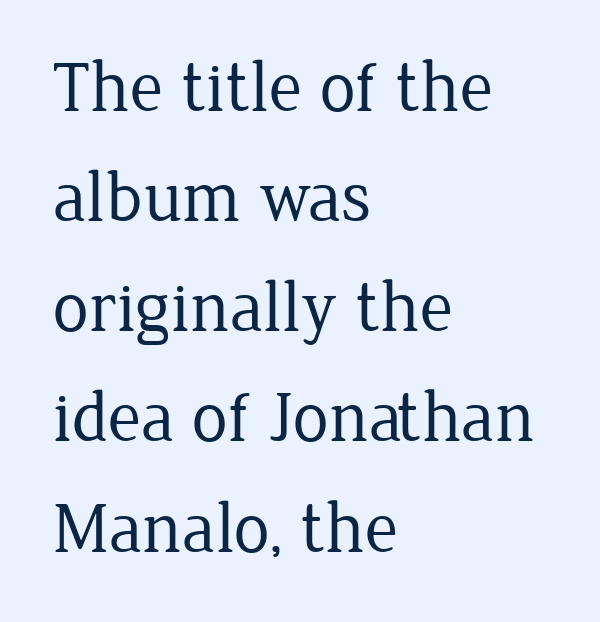
The letters stand straight up with perfectly vertical stems. Is the letter spacing exaggerated? No — it looks like the ordinary default. The glyphs in this specimen are seriffed. The weight tops out at a normal text grade. Caption: multi-line text, flush left, ragged right.
